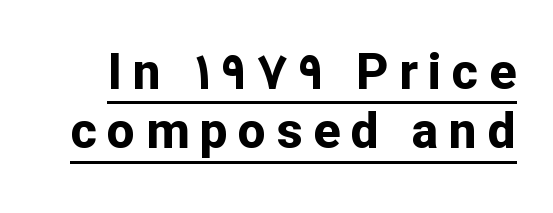
{"serif": "no", "italic": "no", "bold": "yes", "weight": "bold", "width": "normal", "stroke_contrast": "low", "x_height": "medium", "monospaced": "no", "underline": "yes", "line_spacing_ratio": 1.19, "letter_spacing": "wide", "letter_spacing_em": 0.21, "glyph_px": 50}
